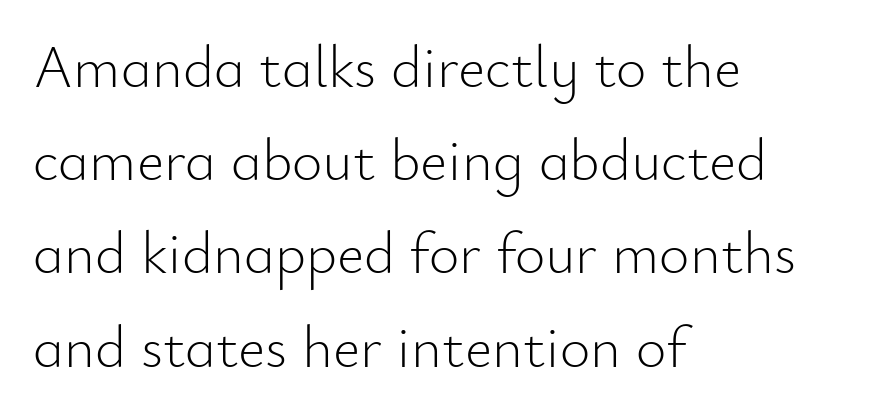
Are there feet on the stems? There aren't — it's a sans. The letters look calm and open, with moderate or lighter stems. The passage shown stacks its lines at a standard gap. Looks like regular typesetting: each glyph gets only the width it needs. It's the straight-up-and-down kind of type.
